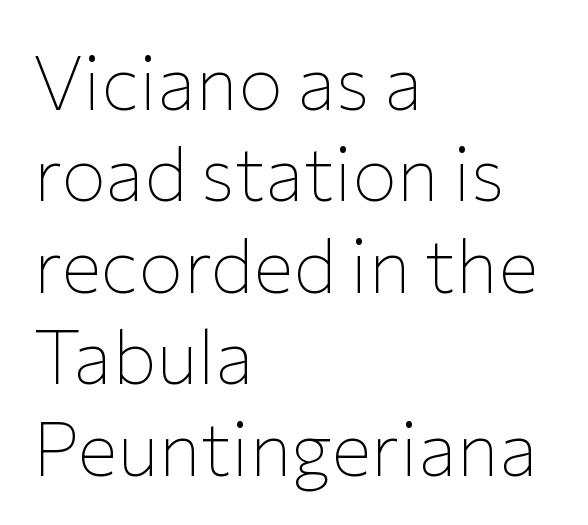
{"serif": "no", "italic": "no", "bold": "no", "weight": "thin", "width": "normal", "stroke_contrast": "low", "x_height": "medium", "monospaced": "no", "underline": "no", "align": "left", "line_spacing_ratio": 1.22, "letter_spacing": "normal", "letter_spacing_em": 0.0, "glyph_px": 75}
